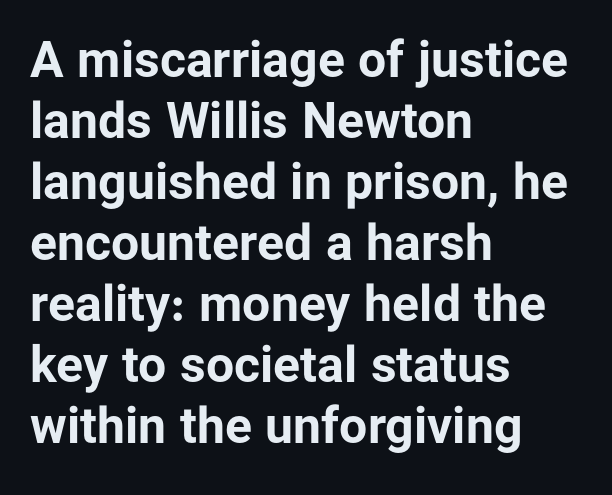
Q: Is the text bold? A: Yes.
Q: Is the text italic (slanted)? A: No, it is upright.
Q: Is the typeface a serif or a sans-serif typeface? A: Sans-serif.
Q: Is the text underlined? A: No.
Q: How is the paragraph aligned? A: Left-aligned.
Q: Is the spacing between letters normal or unusually wide? A: Normal.
Q: Width (condensed, normal, or wide)? A: Normal.
Q: Stroke contrast? A: Low.
Q: x-height? A: Medium.
Q: Monospaced? A: No.
